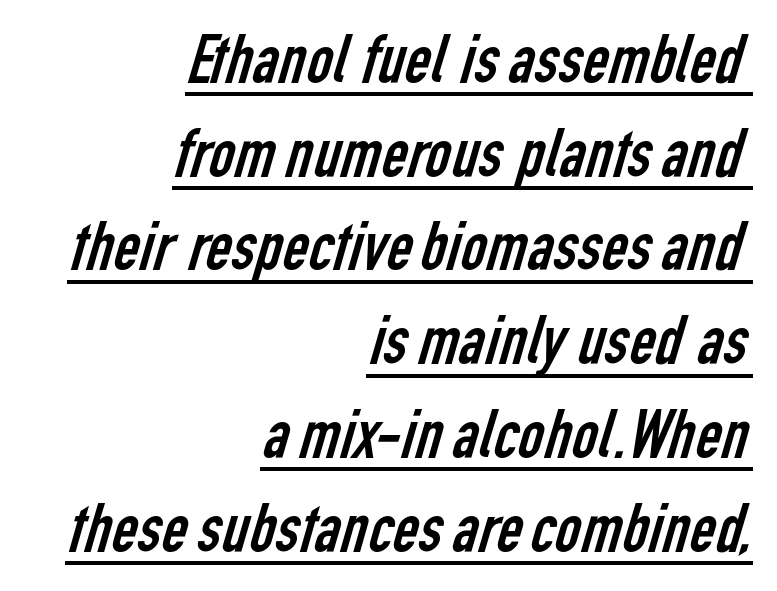
The image shows 71 px regular-weight, condensed sans-serif type; set right-aligned, normal line spacing (1.32x), normal letter spacing, underlined; low stroke contrast and a medium x-height.
